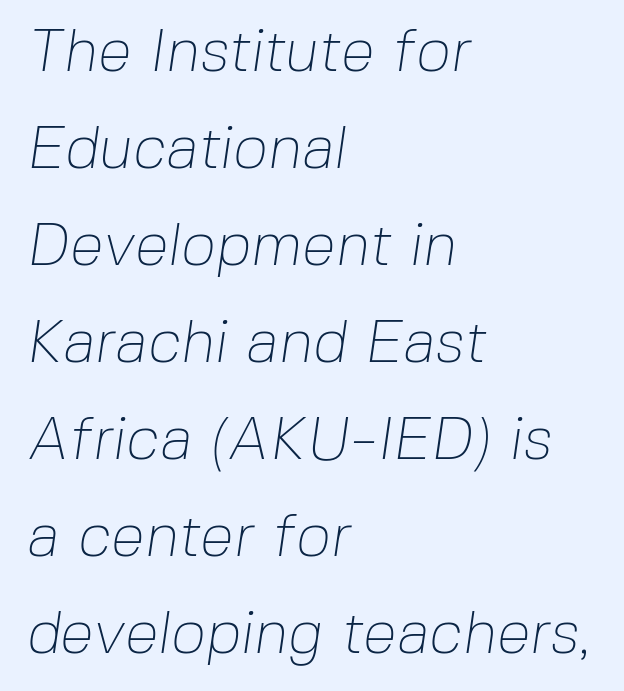
{"serif": "no", "bold": "no", "weight": "thin", "width": "normal", "stroke_contrast": "low", "x_height": "medium", "monospaced": "no", "underline": "no", "align": "left", "line_spacing": "normal", "line_spacing_ratio": 1.59, "letter_spacing": "normal", "letter_spacing_em": 0.0, "glyph_px": 61}
